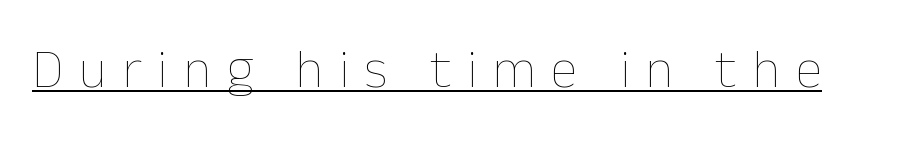
Q: Is the text bold? A: No.
Q: Is the text italic (slanted)? A: No, it is upright.
Q: Is the text underlined? A: Yes.
Q: Is the spacing between letters normal or unusually wide? A: Unusually wide.
Q: Width (condensed, normal, or wide)? A: Normal.
Q: Stroke contrast? A: Low.
Q: x-height? A: Medium.
Q: Monospaced? A: No.
